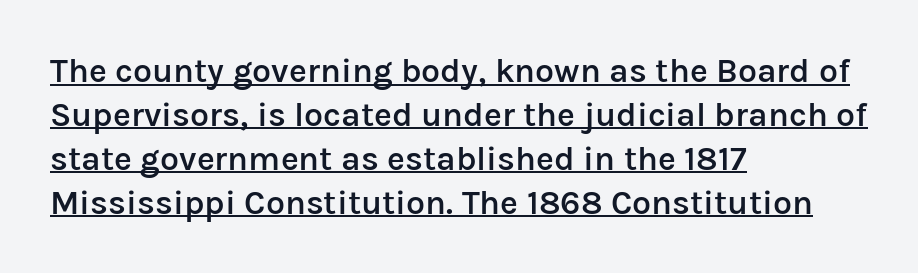
The image shows 34 px semibold sans-serif type, upright; set left-aligned, normal line spacing (1.29x), normal letter spacing, underlined; low stroke contrast and a medium x-height.
